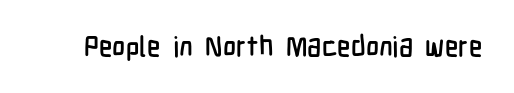
{"serif": "no", "italic": "no", "width": "condensed", "stroke_contrast": "low", "x_height": "medium", "monospaced": "no", "underline": "no", "letter_spacing": "normal", "letter_spacing_em": 0.0, "glyph_px": 28}
